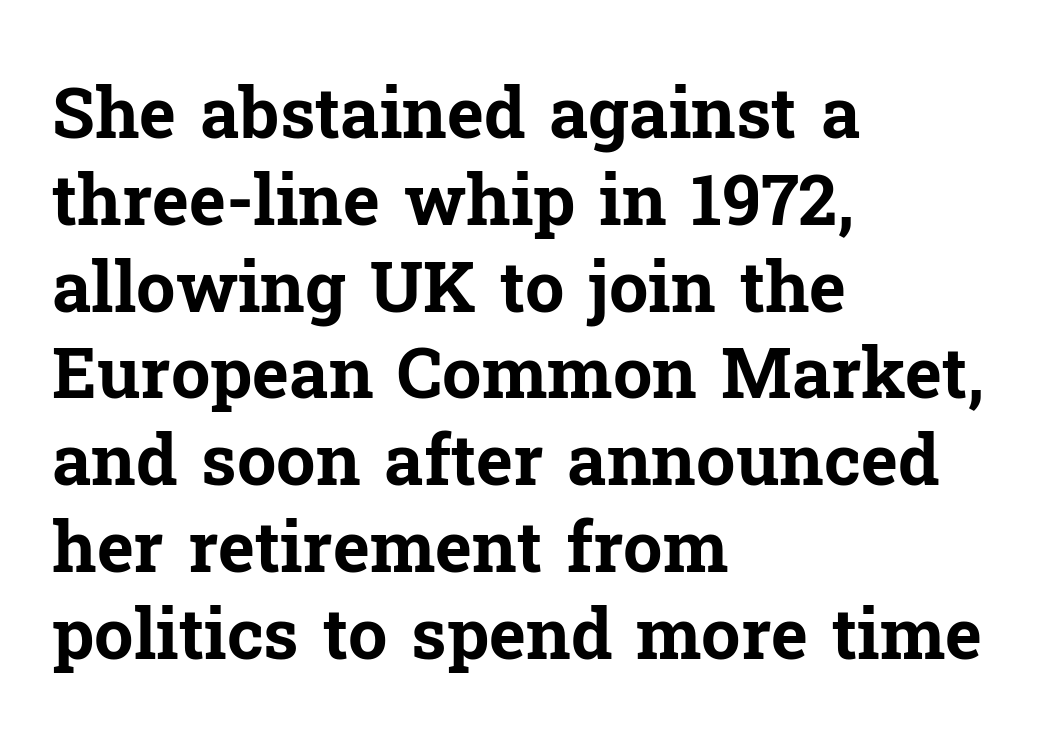
Q: Is the text bold? A: Yes.
Q: Is the text italic (slanted)? A: No, it is upright.
Q: Is the typeface a serif or a sans-serif typeface? A: Serif.
Q: Is the text underlined? A: No.
Q: How is the paragraph aligned? A: Left-aligned.
Q: Is the spacing between letters normal or unusually wide? A: Normal.
Q: Width (condensed, normal, or wide)? A: Normal.
Q: Stroke contrast? A: Low.
Q: x-height? A: Medium.
Q: Monospaced? A: No.
